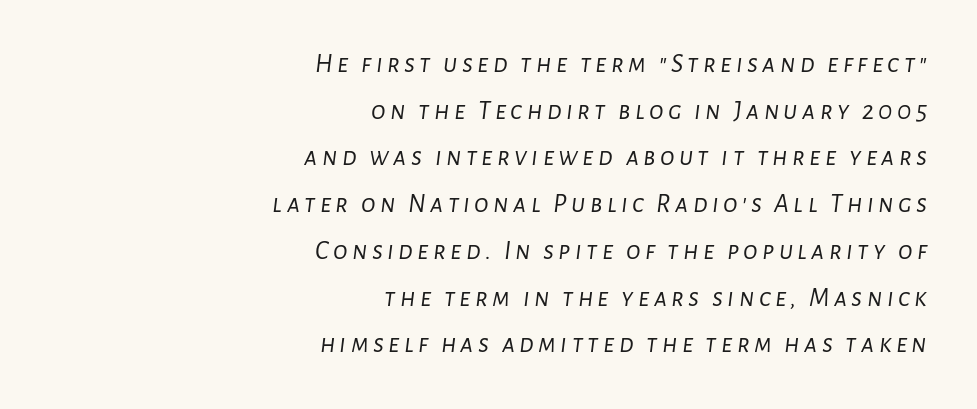
The image shows 27 px text type, italic (leaning right); set right-aligned, line spacing 1.73x, not underlined.
